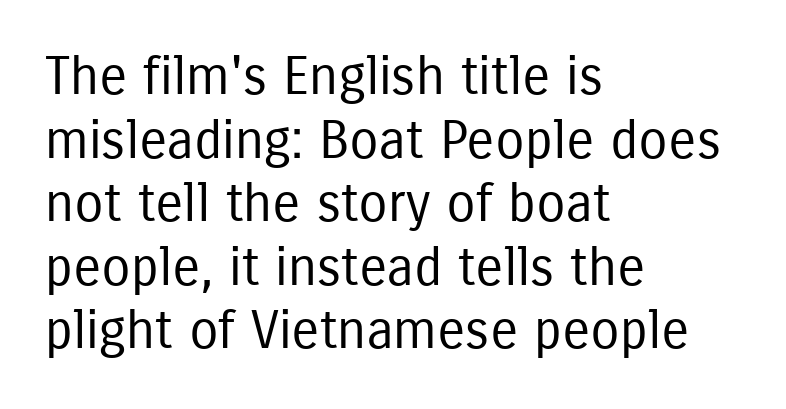
The lines in this sample share a left origin and differ only in where they stop. How are the letters spaced? Ordinarily, with no added tracking. The font family rendered here belongs to the sans-serif group. Vertical stems look standard width or narrower in stroke. Clear beneath every line of the passage. The axis of the letterforms is exactly vertical.
